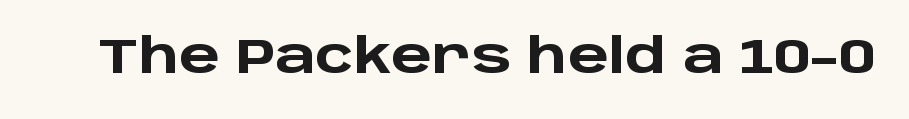
{"serif": "no", "italic": "no", "bold": "yes", "weight": "heavy", "width": "wide", "stroke_contrast": "low", "x_height": "large", "monospaced": "no", "underline": "no", "letter_spacing": "normal", "letter_spacing_em": 0.0, "glyph_px": 48}
